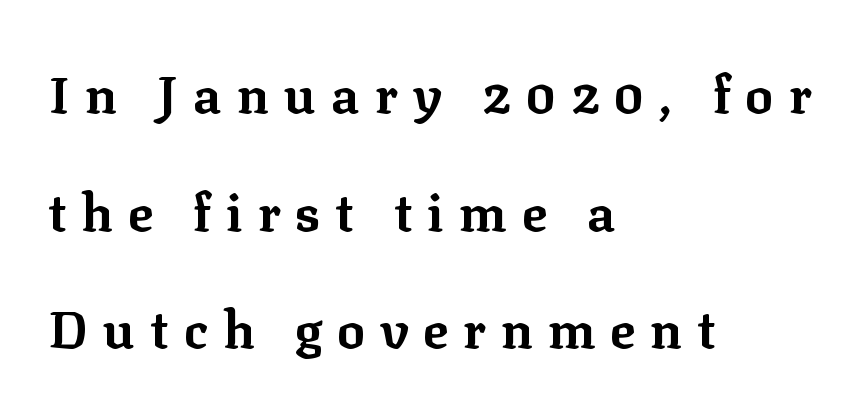
Q: Is the text bold? A: Yes.
Q: Is the text italic (slanted)? A: No, it is upright.
Q: Is the typeface a serif or a sans-serif typeface? A: Serif.
Q: Is the text underlined? A: No.
Q: How is the paragraph aligned? A: Left-aligned.
Q: Is the spacing between letters normal or unusually wide? A: Unusually wide.
Q: Is the spacing between lines tight, normal or loose? A: Loose.
Q: Width (condensed, normal, or wide)? A: Normal.
Q: Stroke contrast? A: Low.
Q: x-height? A: Medium.
Q: Monospaced? A: No.
